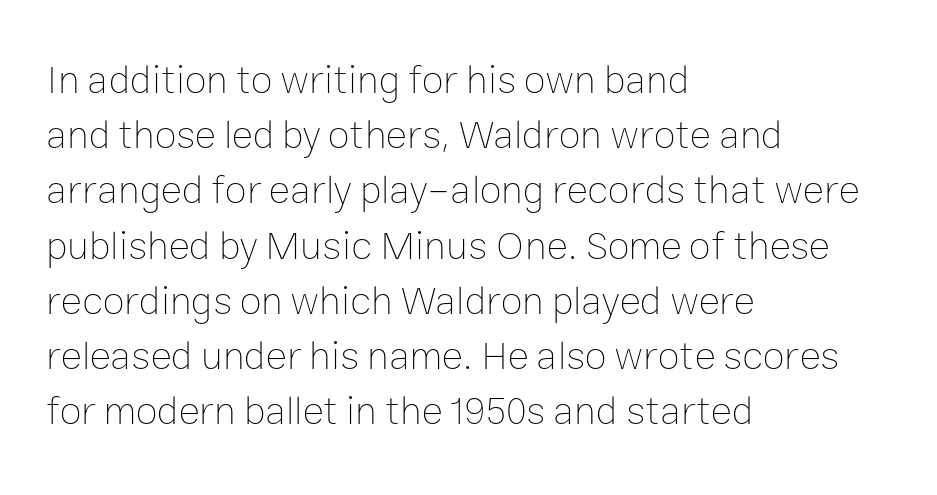
Q: Is the text bold? A: No.
Q: Is the text italic (slanted)? A: No, it is upright.
Q: Is the text underlined? A: No.
Q: How is the paragraph aligned? A: Left-aligned.
Q: Is the spacing between letters normal or unusually wide? A: Normal.
Q: Is the spacing between lines tight, normal or loose? A: Normal.
Q: Width (condensed, normal, or wide)? A: Normal.
Q: Stroke contrast? A: Low.
Q: x-height? A: Medium.
Q: Monospaced? A: No.
